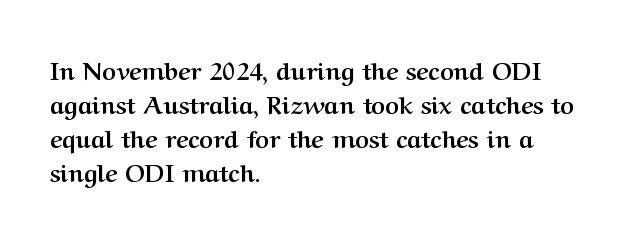
{"italic": "no", "bold": "yes", "underline": "no", "align": "left", "line_spacing": "normal", "line_spacing_ratio": 1.42, "letter_spacing": "normal", "letter_spacing_em": 0.0, "glyph_px": 24}
